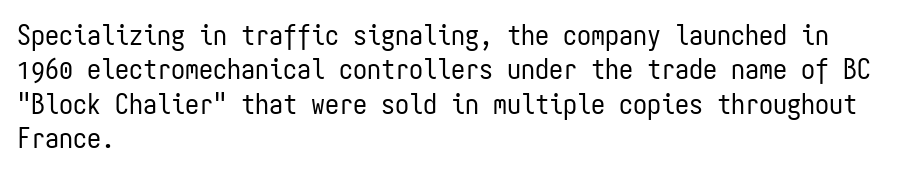
{"serif": "no", "italic": "no", "bold": "no", "weight": "regular", "width": "condensed", "stroke_contrast": "low", "x_height": "medium", "monospaced": "yes", "underline": "no", "align": "left", "line_spacing_ratio": 1.23, "letter_spacing": "normal", "letter_spacing_em": 0.0, "glyph_px": 28}
